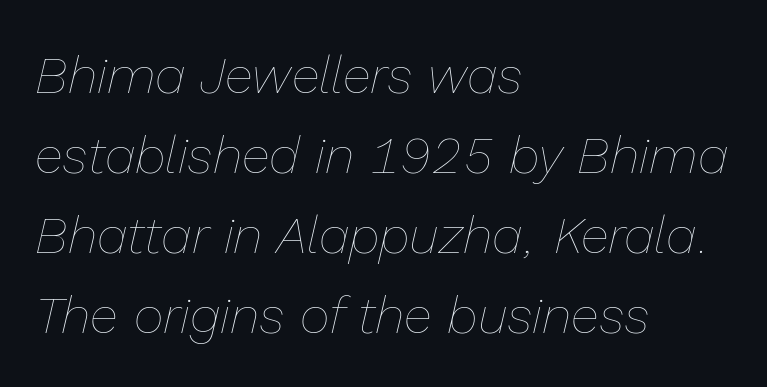
{"italic": "yes", "lean": "right", "slant_degrees": 13, "bold": "no", "weight": "thin", "width": "normal", "stroke_contrast": "low", "x_height": "medium", "monospaced": "no", "underline": "no", "align": "left", "line_spacing": "normal", "line_spacing_ratio": 1.54, "letter_spacing": "normal", "letter_spacing_em": 0.0, "glyph_px": 52}
